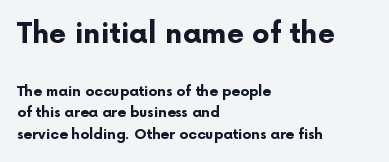
The image shows 28 px bold sans-serif type, upright; set left-aligned, normal line spacing (1.55x), normal letter spacing, not underlined; the first (top) block is 2.0x larger; low stroke contrast and a medium x-height.
